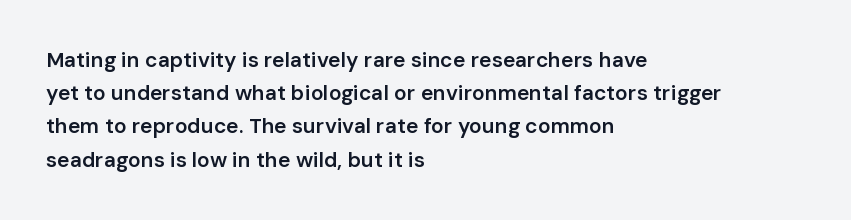
The image shows 21 px text type, upright; set left-aligned, normal line spacing (1.58x), normal letter spacing, not underlined.
